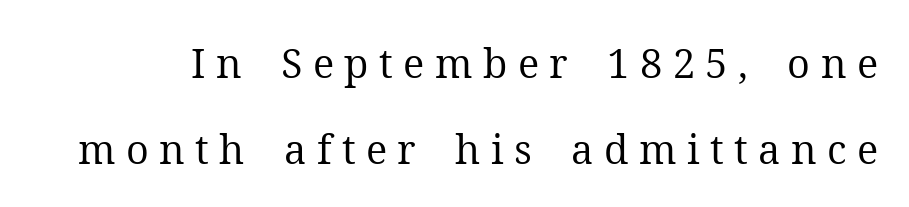
The image shows 40 px regular-weight serif type, upright; set loose line spacing (2.15x), unusually wide letter spacing (+0.26 em), not underlined; medium stroke contrast and a medium x-height.
